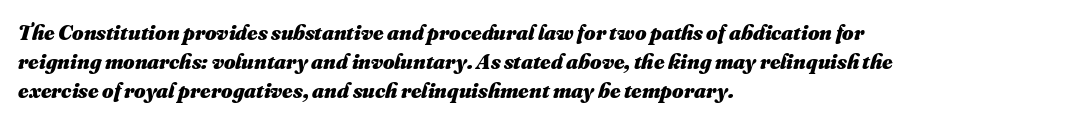
Q: Is the text bold? A: Yes.
Q: Is the text underlined? A: No.
Q: How is the paragraph aligned? A: Left-aligned.
Q: Is the spacing between letters normal or unusually wide? A: Normal.
Q: Is the spacing between lines tight, normal or loose? A: Normal.
